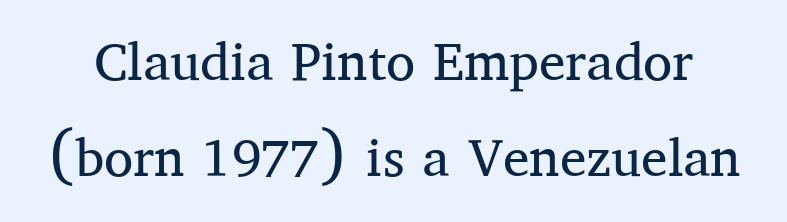
Typographically, this falls in the serif category. These lines are rendered in a variable-pitch font. Nothing unusual about the tracking: characters are spaced as the font intends. The font is comparable to plain body text, perhaps lighter. Clear beneath every line of the passage. If you drew a line through each stem, it would be perfectly vertical.
